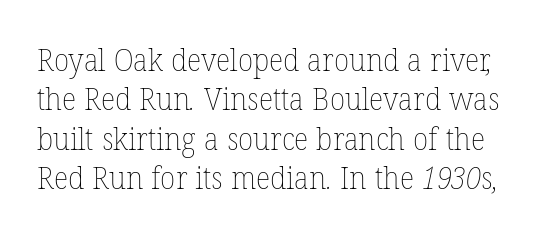
{"bold": "no", "weight": "thin", "width": "normal", "stroke_contrast": "low", "x_height": "medium", "monospaced": "no", "underline": "no", "line_spacing": "normal", "line_spacing_ratio": 1.27, "letter_spacing": "normal", "letter_spacing_em": 0.0, "glyph_px": 31}
